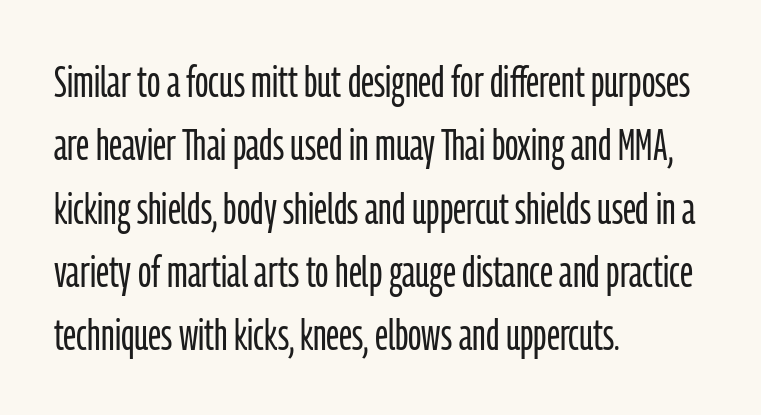
Q: Is the text bold? A: No.
Q: Is the text italic (slanted)? A: No, it is upright.
Q: Is the typeface a serif or a sans-serif typeface? A: Sans-serif.
Q: Is the text underlined? A: No.
Q: How is the paragraph aligned? A: Left-aligned.
Q: Is the spacing between letters normal or unusually wide? A: Normal.
Q: Is the spacing between lines tight, normal or loose? A: Normal.
Q: Width (condensed, normal, or wide)? A: Condensed.
Q: Stroke contrast? A: Low.
Q: x-height? A: Medium.
Q: Monospaced? A: No.
